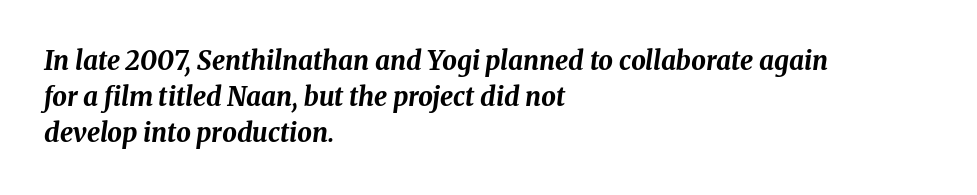
Typographic density is high because the face is bold. The space directly below the letters is spotless. Summary of vertical rhythm: regular, with standard interline spacing. Here the glyphs are tracked normally, forming tight word shapes.
